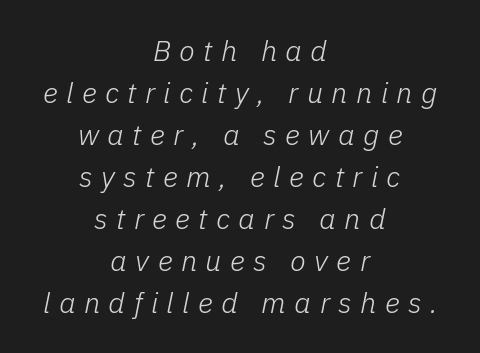
{"italic": "yes", "lean": "right", "slant_degrees": 11, "bold": "no", "weight": "light", "width": "normal", "stroke_contrast": "low", "x_height": "medium", "monospaced": "no", "underline": "no", "align": "center", "line_spacing": "normal", "line_spacing_ratio": 1.45, "letter_spacing": "wide", "letter_spacing_em": 0.29, "glyph_px": 29}
